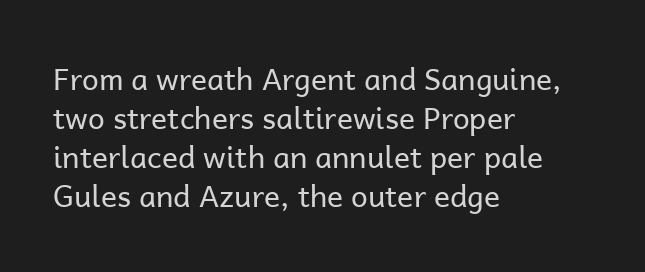
The image shows 30 px regular-weight sans-serif type, upright; set left-aligned, normal line spacing (1.3x), normal letter spacing, not underlined; low stroke contrast and a medium x-height.
